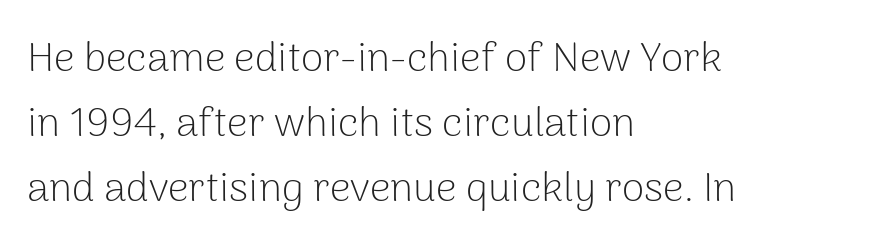
{"serif": "no", "italic": "no", "bold": "no", "weight": "light", "width": "normal", "stroke_contrast": "low", "x_height": "medium", "monospaced": "no", "underline": "no", "align": "left", "line_spacing": "normal", "line_spacing_ratio": 1.58, "letter_spacing": "normal", "letter_spacing_em": 0.0, "glyph_px": 41}
